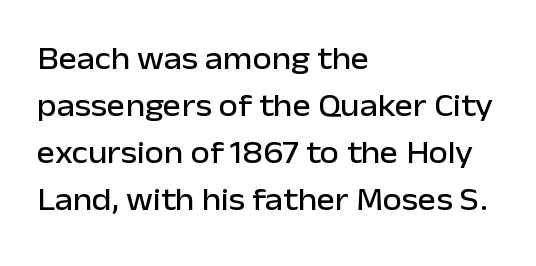
The image shows 31 px sans-serif type, upright; set left-aligned, normal line spacing (1.52x), normal letter spacing, not underlined; low stroke contrast and a medium x-height.
